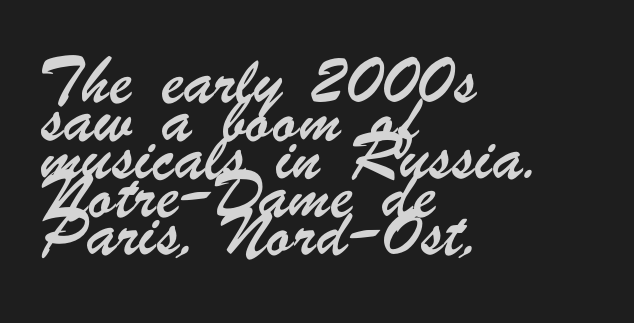
{"serif": "no", "width": "condensed", "stroke_contrast": "low", "x_height": "small", "monospaced": "no", "underline": "no", "align": "left", "line_spacing": "normal", "line_spacing_ratio": 1.27, "letter_spacing": "normal", "letter_spacing_em": 0.0, "glyph_px": 30}
